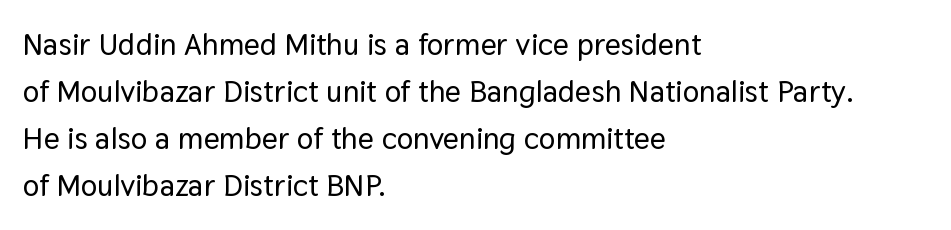
Notice how the stems are strictly vertical — no italics here. Nope, no serifs anywhere on these letters. The rows are spaced the way most documents space them. Glyph-to-glyph distance matches everyday printed text. The face used here is proportionally spaced, like ordinary book or web type.
